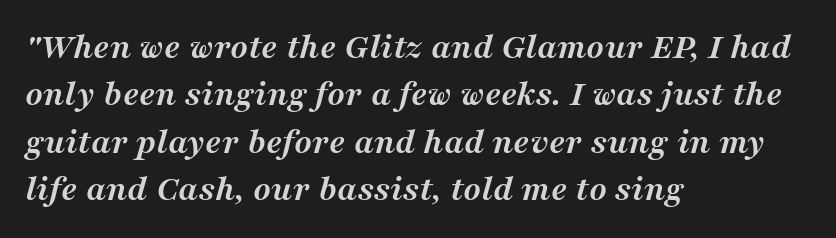
Q: Is the text bold? A: Yes.
Q: Is the text italic (slanted)? A: Yes, it leans right by about 16 degrees.
Q: Is the typeface a serif or a sans-serif typeface? A: Serif.
Q: Is the text underlined? A: No.
Q: How is the paragraph aligned? A: Left-aligned.
Q: Is the spacing between letters normal or unusually wide? A: Normal.
Q: Is the spacing between lines tight, normal or loose? A: Normal.
Q: Width (condensed, normal, or wide)? A: Normal.
Q: Stroke contrast? A: Medium.
Q: x-height? A: Medium.
Q: Monospaced? A: No.
